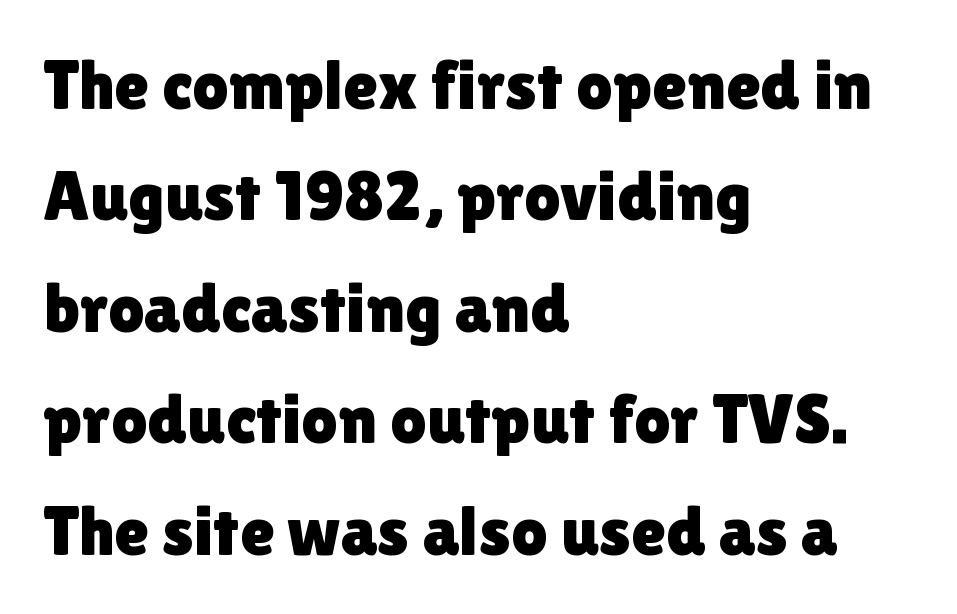
Q: Is the text italic (slanted)? A: No, it is upright.
Q: Is the typeface a serif or a sans-serif typeface? A: Sans-serif.
Q: Is the text underlined? A: No.
Q: How is the paragraph aligned? A: Left-aligned.
Q: Is the spacing between letters normal or unusually wide? A: Normal.
Q: Is the spacing between lines tight, normal or loose? A: Normal.
Q: Width (condensed, normal, or wide)? A: Normal.
Q: x-height? A: Medium.
Q: Monospaced? A: No.
